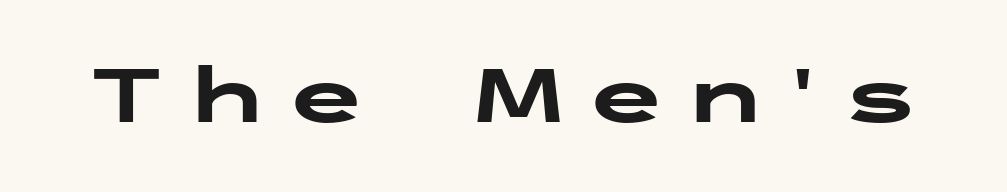
{"serif": "no", "italic": "no", "bold": "yes", "weight": "heavy", "width": "wide", "stroke_contrast": "low", "x_height": "medium", "underline": "no", "letter_spacing": "wide", "letter_spacing_em": 0.23, "glyph_px": 75}
